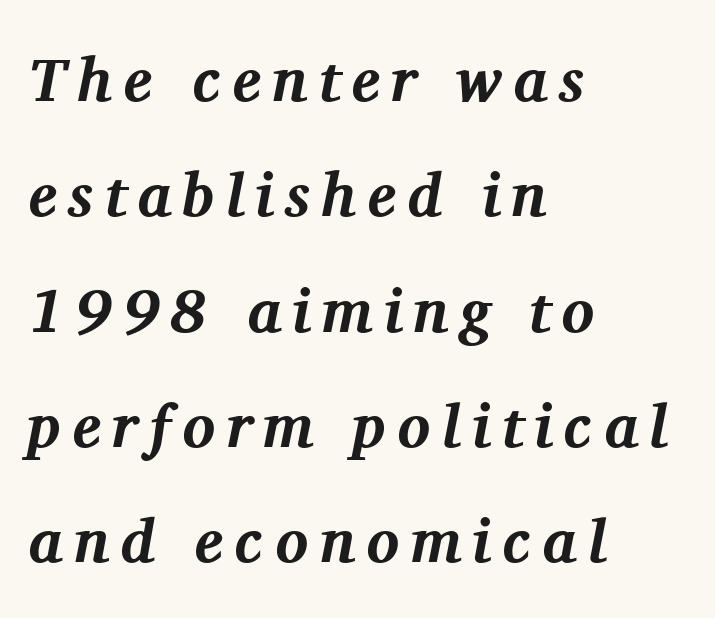
Q: Is the text bold? A: Yes.
Q: Is the text italic (slanted)? A: Yes, it leans right by about 11 degrees.
Q: Is the typeface a serif or a sans-serif typeface? A: Serif.
Q: Is the text underlined? A: No.
Q: How is the paragraph aligned? A: Left-aligned.
Q: Width (condensed, normal, or wide)? A: Normal.
Q: Stroke contrast? A: Medium.
Q: x-height? A: Medium.
Q: Monospaced? A: No.
